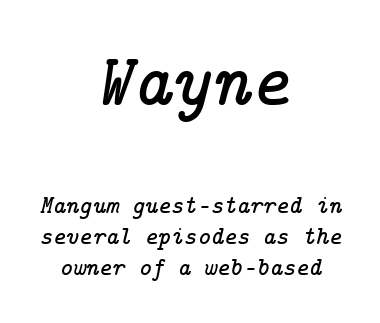
Q: Is the text italic (slanted)? A: Yes, it leans right by about 14 degrees.
Q: Is the typeface a serif or a sans-serif typeface? A: Serif.
Q: Is the text underlined? A: No.
Q: How is the paragraph aligned? A: Centered.
Q: Is the spacing between letters normal or unusually wide? A: Normal.
Q: Which block of text is set in a larger size, the first (top) or the second (bottom)? A: The first (top) one.
Q: Width (condensed, normal, or wide)? A: Normal.
Q: Stroke contrast? A: Low.
Q: x-height? A: Medium.
